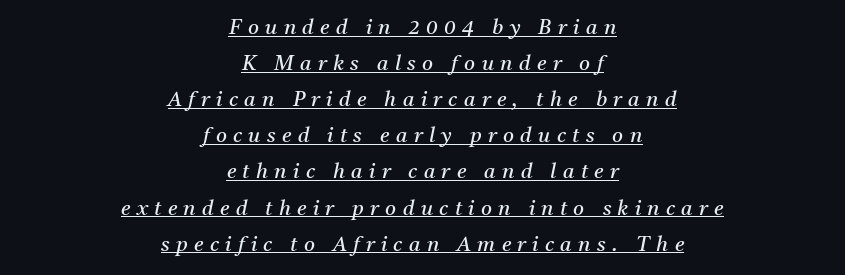
{"italic": "yes", "lean": "right", "slant_degrees": 11, "bold": "no", "underline": "yes", "align": "center", "line_spacing_ratio": 1.72, "letter_spacing": "wide", "letter_spacing_em": 0.3, "glyph_px": 21}
